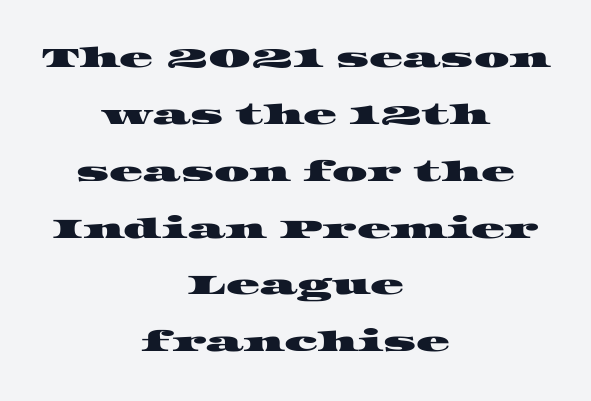
The image shows 28 px wide serif type; set centered, loose line spacing (2.03x), normal letter spacing, not underlined; high stroke contrast and a large x-height.
